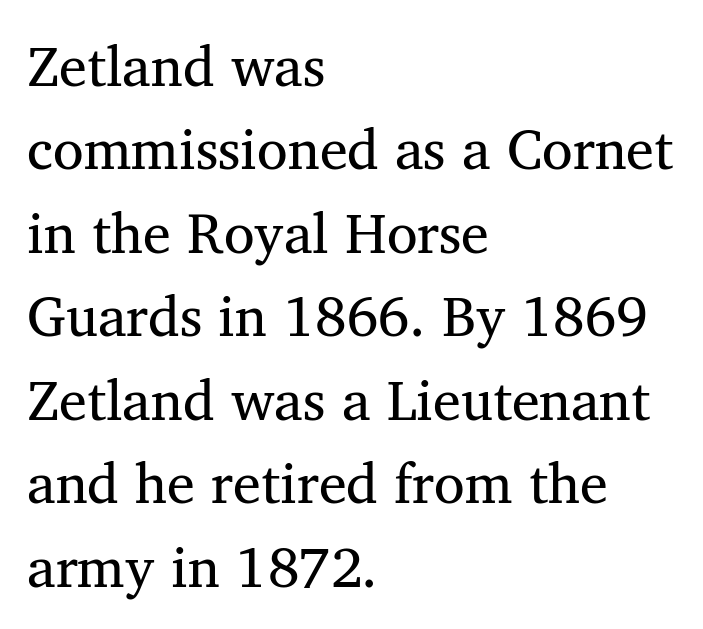
{"serif": "yes", "bold": "no", "weight": "regular", "width": "normal", "stroke_contrast": "medium", "x_height": "medium", "monospaced": "no", "underline": "no", "align": "left", "line_spacing": "normal", "line_spacing_ratio": 1.49, "letter_spacing": "normal", "letter_spacing_em": 0.0, "glyph_px": 56}
